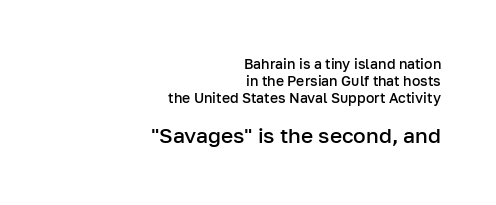
The image shows 21 px text type, upright; set right-aligned, line spacing 1.22x, normal letter spacing, not underlined; the second (bottom) block is 1.5x larger.
